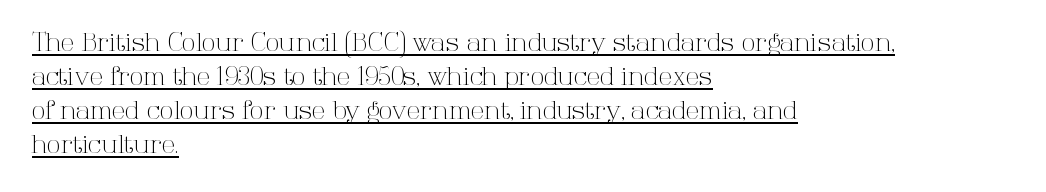
The image shows 25 px text type, upright; set left-aligned, normal line spacing (1.36x), normal letter spacing, underlined.
